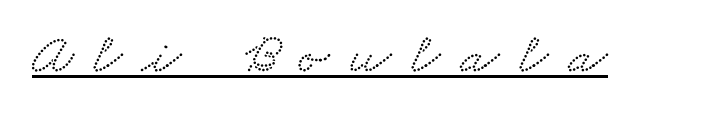
Note the varied advance widths — an 'i' is clearly narrower than an 'm'. Is there an underline? Yes — a line sits under the letters. The letters are spread apart with noticeably loose tracking.
